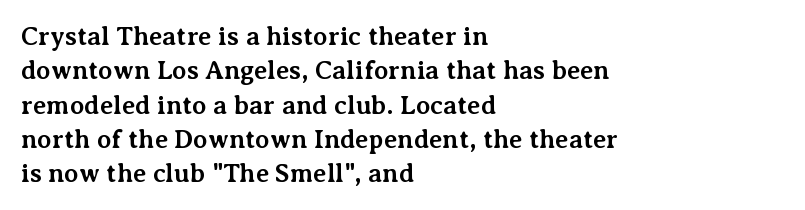
Q: Is the text bold? A: Yes.
Q: Is the text italic (slanted)? A: No, it is upright.
Q: Is the text underlined? A: No.
Q: How is the paragraph aligned? A: Left-aligned.
Q: Is the spacing between letters normal or unusually wide? A: Normal.
Q: Is the spacing between lines tight, normal or loose? A: Normal.
